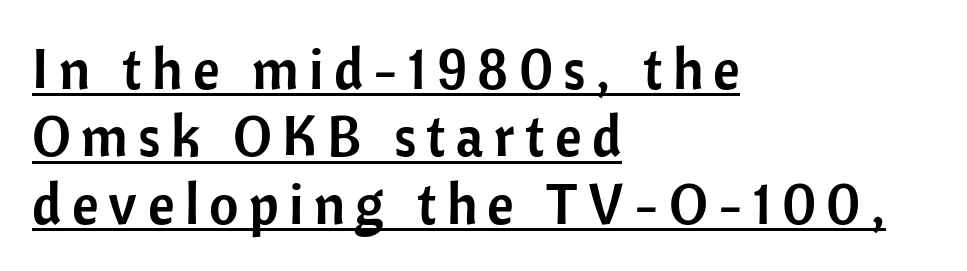
{"serif": "no", "italic": "no", "width": "normal", "stroke_contrast": "low", "x_height": "medium", "monospaced": "no", "underline": "yes", "align": "left", "line_spacing_ratio": 1.18, "glyph_px": 57}
